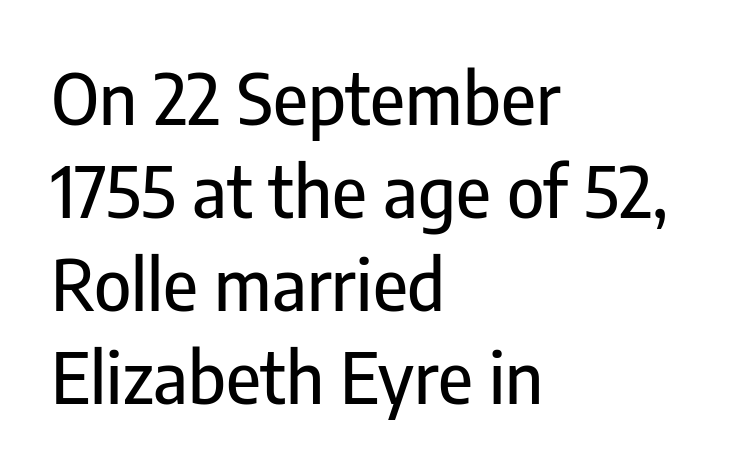
The designer left line spacing at the default. What stands out about the letter spacing? Nothing — it is the standard amount. Does the type have serifs? No, each stem ends abruptly. The setting favours the left margin, as ordinary paragraphs usually do. Spacing verdict: proportional, widths tailored to each character.
